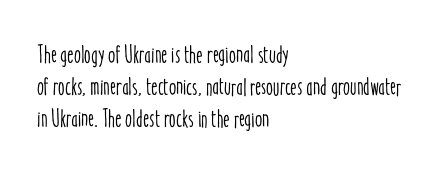
{"italic": "no", "underline": "no", "align": "left", "line_spacing": "normal", "line_spacing_ratio": 1.29, "letter_spacing": "normal", "letter_spacing_em": 0.0, "glyph_px": 25}
